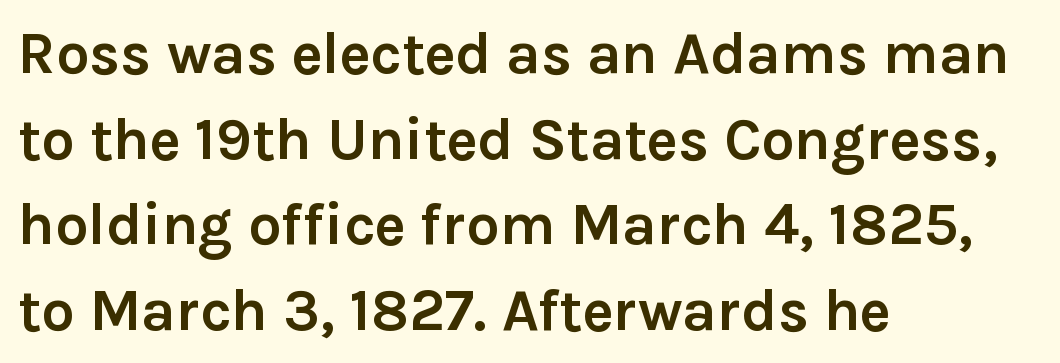
Q: Is the text bold? A: Yes.
Q: Is the text italic (slanted)? A: No, it is upright.
Q: Is the typeface a serif or a sans-serif typeface? A: Sans-serif.
Q: Is the text underlined? A: No.
Q: How is the paragraph aligned? A: Left-aligned.
Q: Is the spacing between letters normal or unusually wide? A: Normal.
Q: Is the spacing between lines tight, normal or loose? A: Normal.
Q: Width (condensed, normal, or wide)? A: Normal.
Q: x-height? A: Medium.
Q: Monospaced? A: No.
